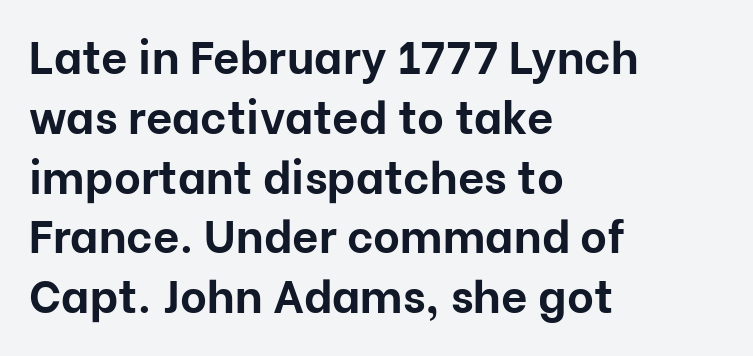
Q: Is the text bold? A: Yes.
Q: Is the text italic (slanted)? A: No, it is upright.
Q: Is the typeface a serif or a sans-serif typeface? A: Sans-serif.
Q: Is the text underlined? A: No.
Q: How is the paragraph aligned? A: Left-aligned.
Q: Is the spacing between letters normal or unusually wide? A: Normal.
Q: Is the spacing between lines tight, normal or loose? A: Normal.
Q: Width (condensed, normal, or wide)? A: Normal.
Q: Stroke contrast? A: Low.
Q: x-height? A: Medium.
Q: Monospaced? A: No.
